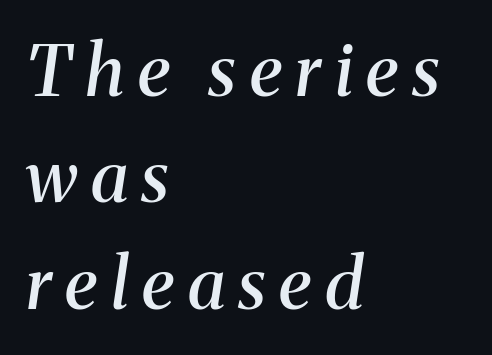
The image shows 71 px semibold serif type, italic (leaning right); set left-aligned, normal line spacing (1.5x), not underlined; medium stroke contrast and a medium x-height.
